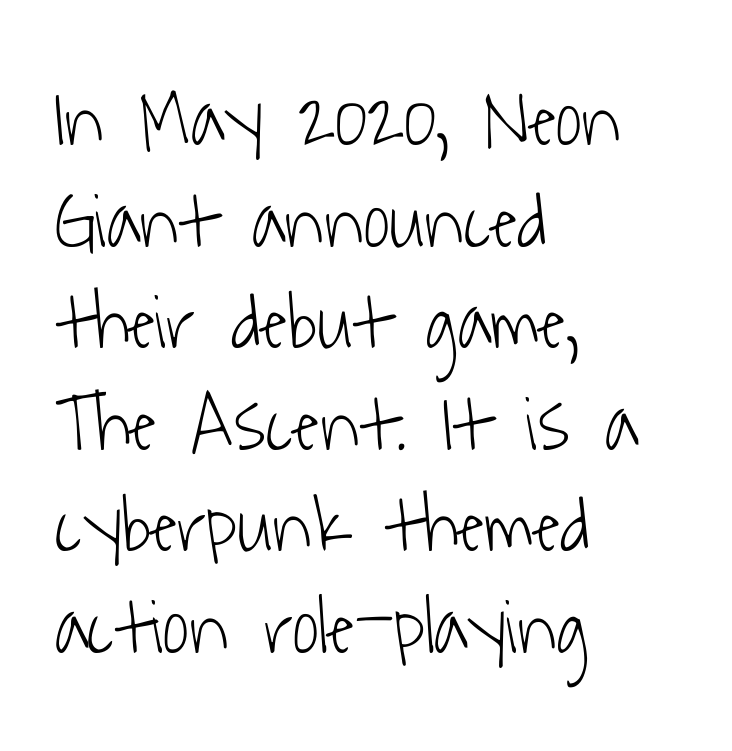
{"serif": "no", "bold": "no", "weight": "light", "width": "condensed", "stroke_contrast": "low", "x_height": "medium", "monospaced": "no", "underline": "no", "align": "left", "line_spacing": "normal", "line_spacing_ratio": 1.27, "letter_spacing": "normal", "letter_spacing_em": 0.0, "glyph_px": 80}
